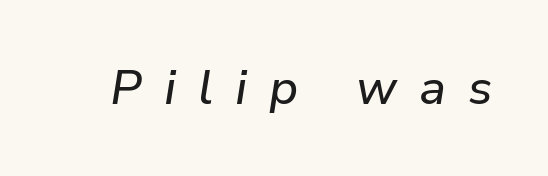
The image shows 48 px text type, italic (leaning right); set unusually wide letter spacing (+0.46 em), not underlined; low stroke contrast and a medium x-height.
